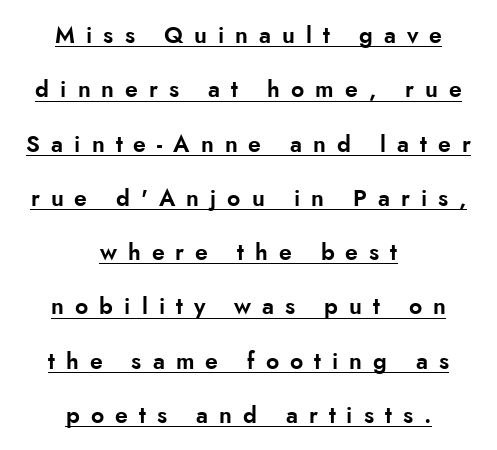
The rendering positions every line midway between the sides. Is there any slant? The stems are plumb. This sample trades compactness for vertical openness between lines. Here the glyphs are tracked loosely, breaking word shapes into spaced letters. A continuous stroke trails under the words, as in a hyperlink.
